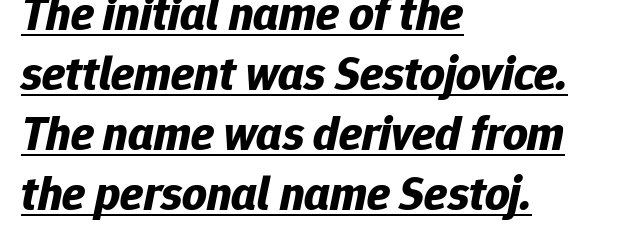
Q: Is the text bold? A: Yes.
Q: Is the text italic (slanted)? A: Yes, it leans right by about 12 degrees.
Q: Is the text underlined? A: Yes.
Q: How is the paragraph aligned? A: Left-aligned.
Q: Is the spacing between letters normal or unusually wide? A: Normal.
Q: Is the spacing between lines tight, normal or loose? A: Normal.
Q: Width (condensed, normal, or wide)? A: Normal.
Q: Stroke contrast? A: Low.
Q: x-height? A: Medium.
Q: Monospaced? A: No.
